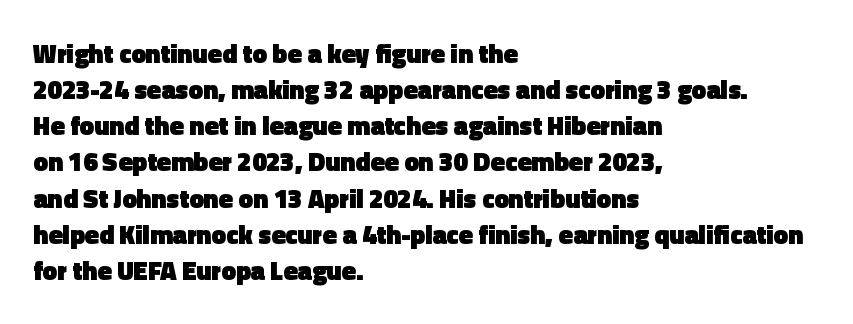
The image shows 26 px bold type, upright; set left-aligned, normal line spacing (1.39x), normal letter spacing, not underlined.
